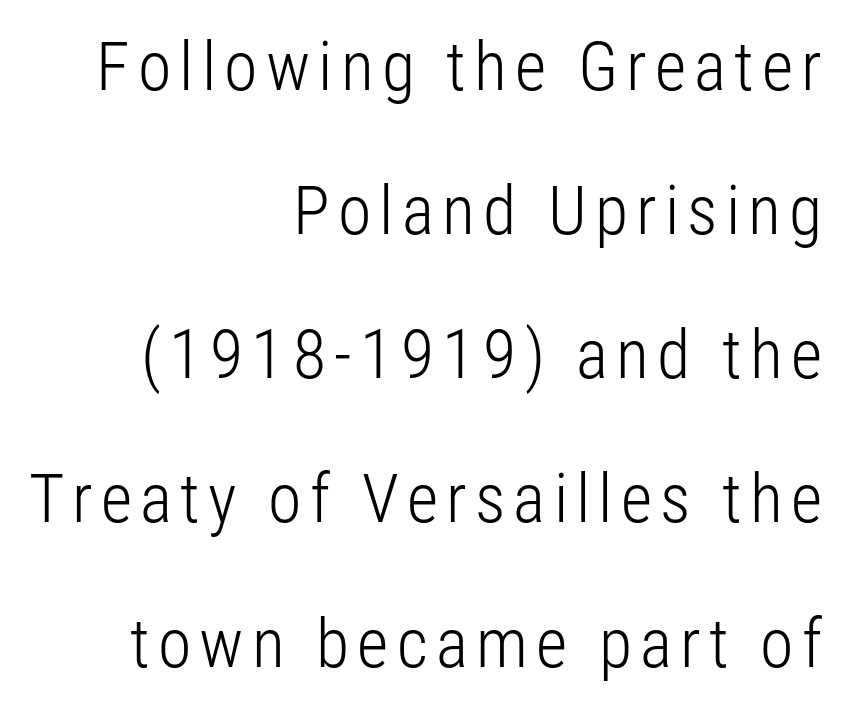
The image shows 68 px light, condensed sans-serif type, upright; set right-aligned, loose line spacing (2.12x), not underlined; low stroke contrast and a medium x-height.
